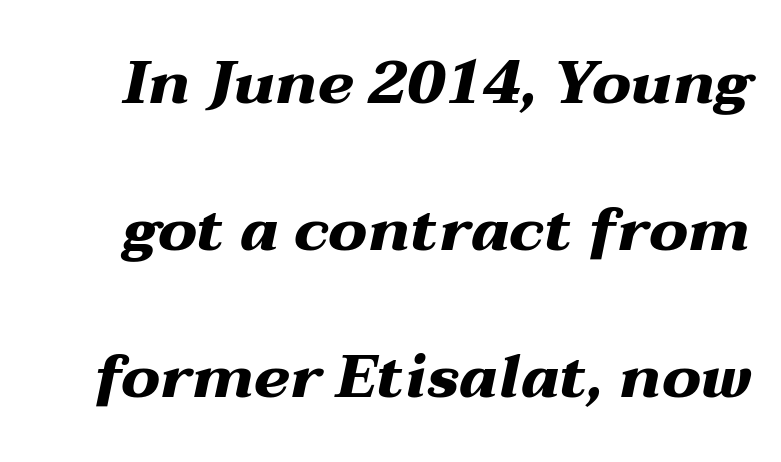
The image shows 61 px heavy, wide type, italic (leaning right); set loose line spacing (2.41x), normal letter spacing, not underlined; medium stroke contrast and a medium x-height.
